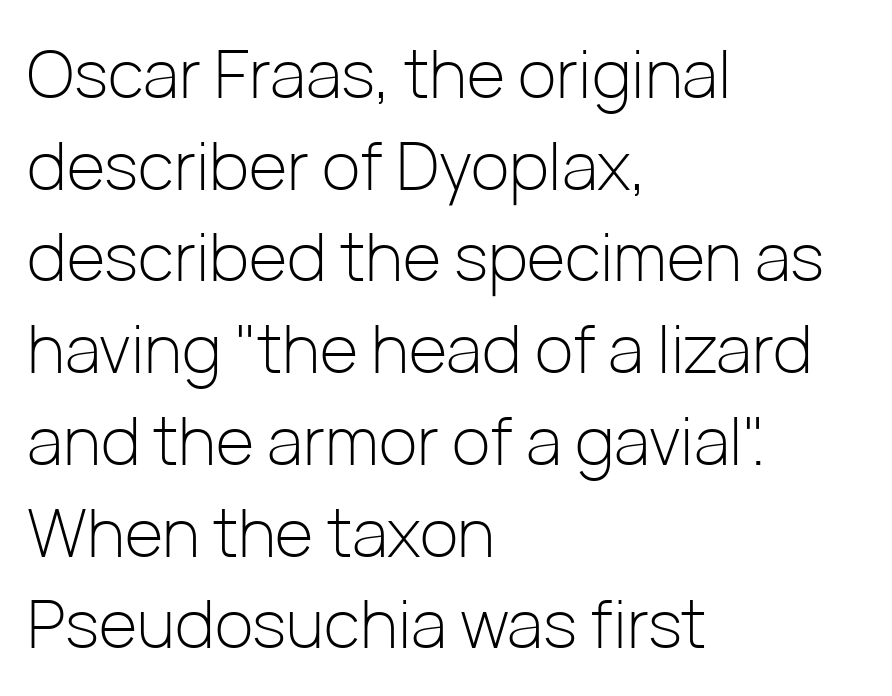
{"serif": "no", "italic": "no", "bold": "no", "weight": "light", "width": "normal", "stroke_contrast": "low", "x_height": "medium", "monospaced": "no", "underline": "no", "align": "left", "line_spacing": "normal", "line_spacing_ratio": 1.39, "letter_spacing": "normal", "letter_spacing_em": 0.0, "glyph_px": 66}
